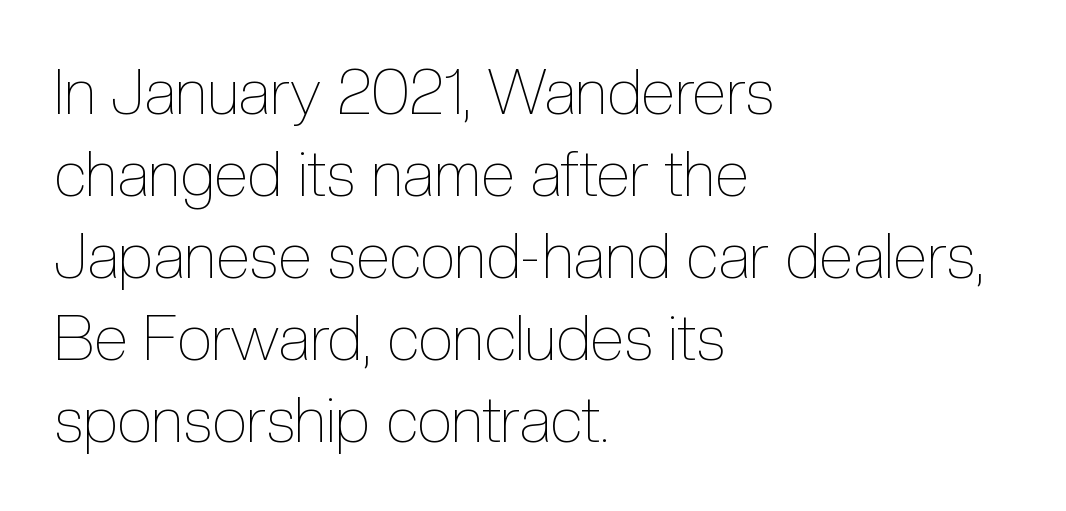
The image shows 63 px thin, condensed type, upright; set left-aligned, normal line spacing (1.3x), normal letter spacing, not underlined; a medium x-height.
